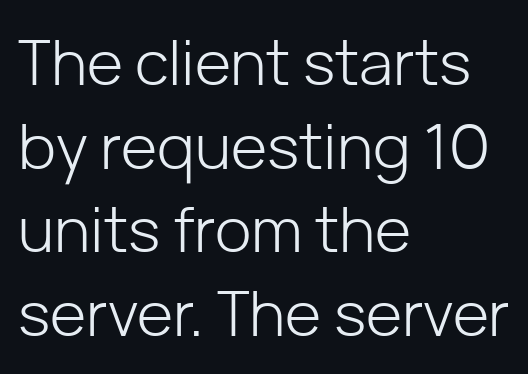
Q: Is the text bold? A: No.
Q: Is the text italic (slanted)? A: No, it is upright.
Q: Is the typeface a serif or a sans-serif typeface? A: Sans-serif.
Q: Is the text underlined? A: No.
Q: How is the paragraph aligned? A: Left-aligned.
Q: Is the spacing between letters normal or unusually wide? A: Normal.
Q: Is the spacing between lines tight, normal or loose? A: Normal.
Q: Width (condensed, normal, or wide)? A: Normal.
Q: Stroke contrast? A: Low.
Q: x-height? A: Medium.
Q: Monospaced? A: No.
